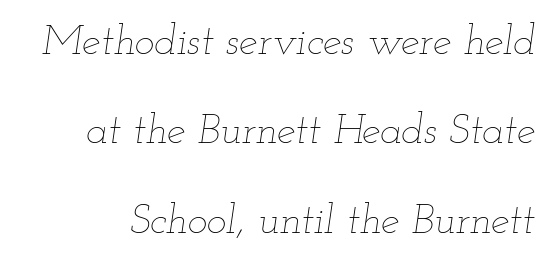
Here the glyphs are tracked normally, forming tight word shapes. Decoration check: the copy has no underline. The letters advance in unequal steps, a hallmark of proportional type. Style check: oblique. Leading is clearly above the norm, producing a sparse column. Nothing heavy about these letters — not bold at all.
